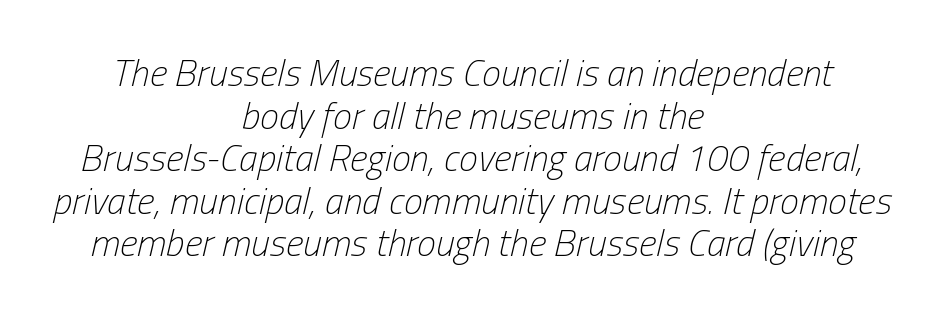
The area under the type is left untouched. Stems and bowls with no extra thickness — not bold. The line-height multiplier appears low, near solid setting. These lines are rendered in a variable-pitch font. Posture: slanted. This sample uses plain, unmodified letter spacing.
